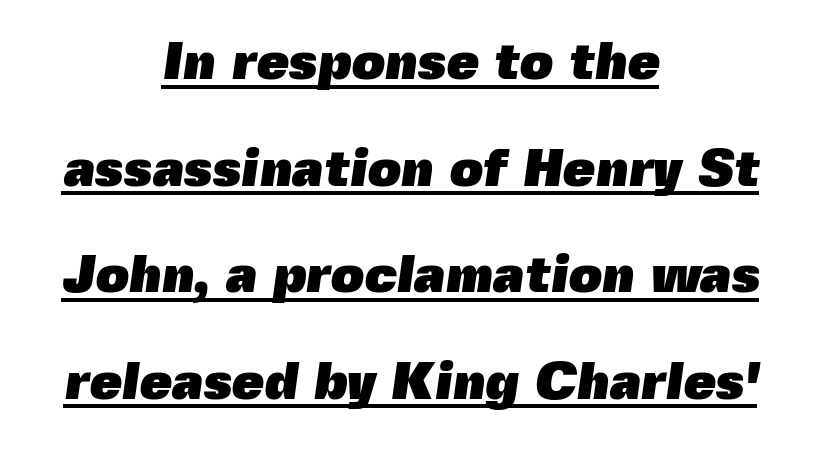
The compositor balanced each line on the midline. The text was rendered using a sans face with plain stroke endings. Quick note: underline on. The font is running at its bold setting. Think of a printed novel: that variable character pitch is what you see here. These lines keep a tight, regular rhythm from letter to letter.
